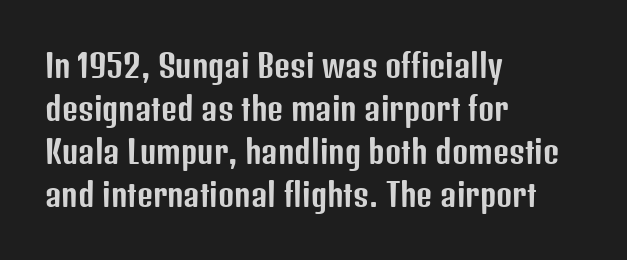
The image shows 31 px condensed sans-serif type, upright; set left-aligned, normal line spacing (1.39x), normal letter spacing, not underlined; low stroke contrast and a medium x-height.
